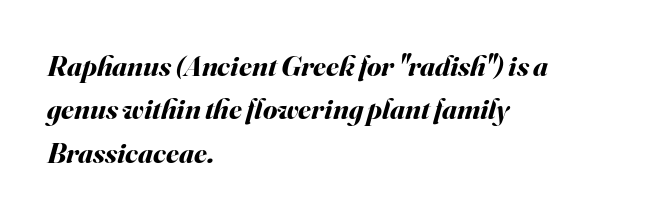
Q: Is the text bold? A: Yes.
Q: Is the text italic (slanted)? A: Yes, it leans right by about 16 degrees.
Q: Is the text underlined? A: No.
Q: How is the paragraph aligned? A: Left-aligned.
Q: Is the spacing between letters normal or unusually wide? A: Normal.
Q: Is the spacing between lines tight, normal or loose? A: Normal.
Q: Width (condensed, normal, or wide)? A: Normal.
Q: Stroke contrast? A: Medium.
Q: x-height? A: Small.
Q: Monospaced? A: No.
